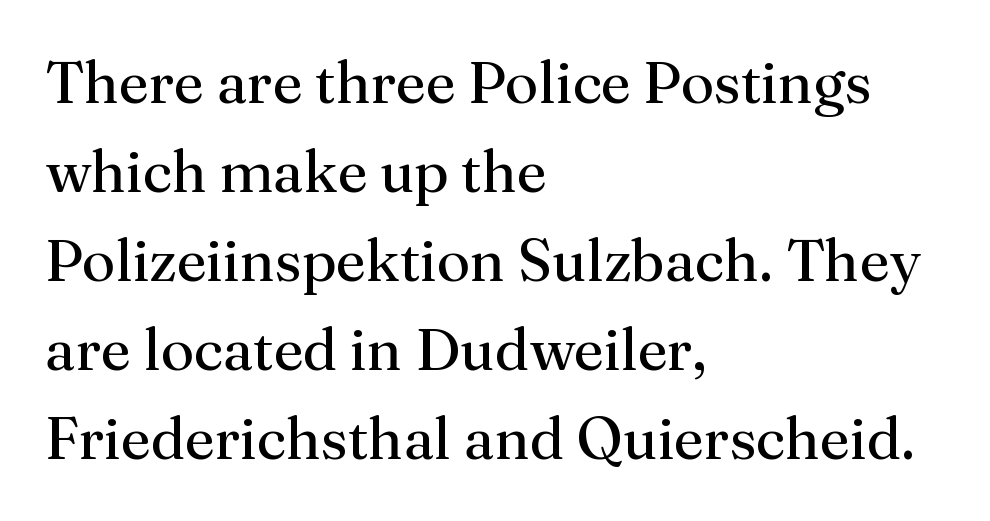
Q: Is the text bold? A: No.
Q: Is the text italic (slanted)? A: No, it is upright.
Q: Is the typeface a serif or a sans-serif typeface? A: Serif.
Q: Is the text underlined? A: No.
Q: How is the paragraph aligned? A: Left-aligned.
Q: Is the spacing between letters normal or unusually wide? A: Normal.
Q: Is the spacing between lines tight, normal or loose? A: Normal.
Q: Width (condensed, normal, or wide)? A: Normal.
Q: Stroke contrast? A: Medium.
Q: x-height? A: Medium.
Q: Monospaced? A: No.
